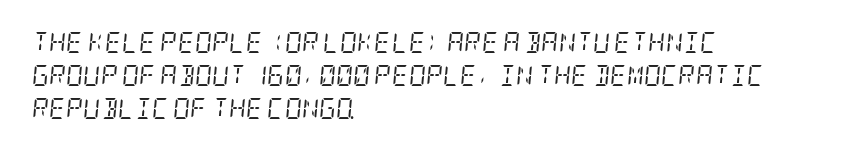
The image shows 21 px text type, italic (leaning right); set left-aligned, normal line spacing (1.56x), normal letter spacing, not underlined.
